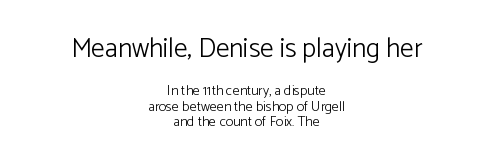
The image shows 27 px text type, upright; set centered, tight line spacing (1.12x), normal letter spacing, not underlined; the first (top) block is 1.93x larger.
